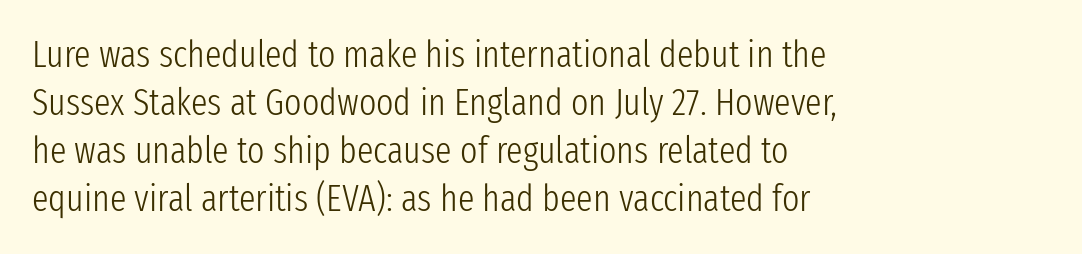
Q: Is the text bold? A: No.
Q: Is the text italic (slanted)? A: No, it is upright.
Q: Is the typeface a serif or a sans-serif typeface? A: Sans-serif.
Q: Is the text underlined? A: No.
Q: How is the paragraph aligned? A: Left-aligned.
Q: Is the spacing between letters normal or unusually wide? A: Normal.
Q: Is the spacing between lines tight, normal or loose? A: Normal.
Q: Width (condensed, normal, or wide)? A: Condensed.
Q: Stroke contrast? A: Low.
Q: x-height? A: Medium.
Q: Monospaced? A: No.
